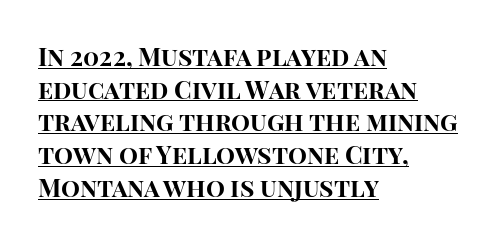
Compared with typical body copy, the letter spacing here is the same. Descenders here cross a horizontal rule under the line. This block has exactly the height ordinary leading produces. A typesetter would mark this as roman, not italic. Students, this is bold: see how much ink each stroke carries.
